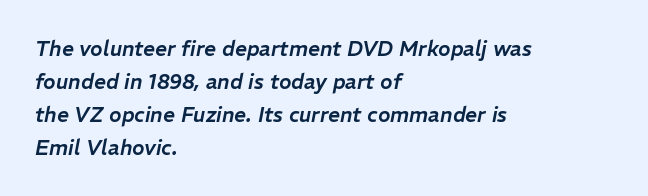
{"italic": "yes", "lean": "right", "slant_degrees": 11, "underline": "no", "align": "left", "line_spacing": "normal", "line_spacing_ratio": 1.57, "letter_spacing": "normal", "letter_spacing_em": 0.0, "glyph_px": 21}
